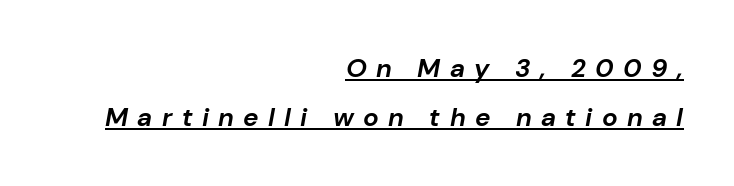
Q: Is the text bold? A: Yes.
Q: Is the text italic (slanted)? A: Yes, it leans right by about 10 degrees.
Q: Is the text underlined? A: Yes.
Q: How is the paragraph aligned? A: Right-aligned.
Q: Is the spacing between letters normal or unusually wide? A: Unusually wide.
